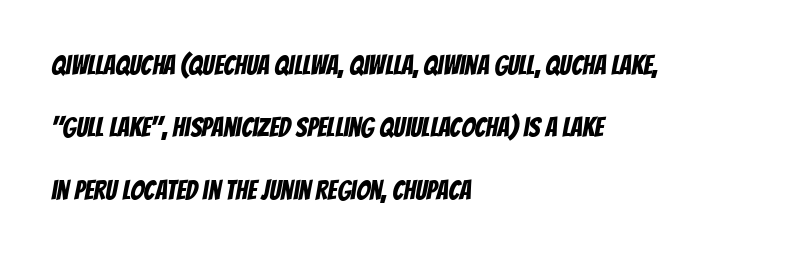
What's the leading like? Stretched, with rows far apart. Tracking value appears to be zero — textbook default spacing. Unmarked baselines from the first word to the last. The setting favours the left margin, as ordinary paragraphs usually do.
